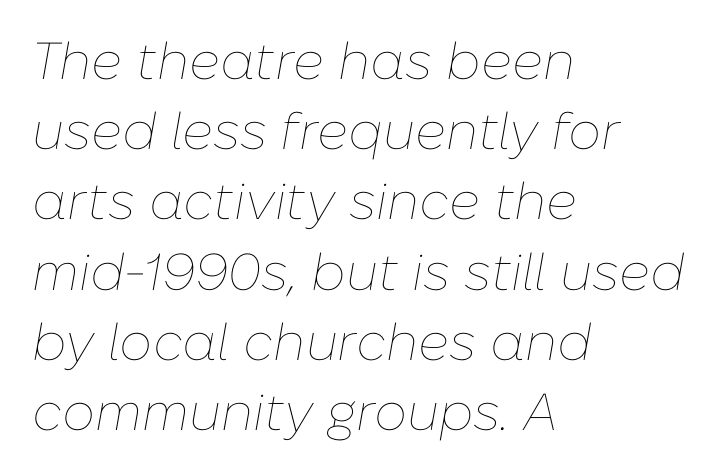
{"italic": "yes", "lean": "right", "slant_degrees": 10, "bold": "no", "weight": "thin", "width": "normal", "stroke_contrast": "low", "x_height": "medium", "monospaced": "no", "underline": "no", "align": "left", "line_spacing": "normal", "line_spacing_ratio": 1.35, "letter_spacing": "normal", "letter_spacing_em": 0.0, "glyph_px": 52}
